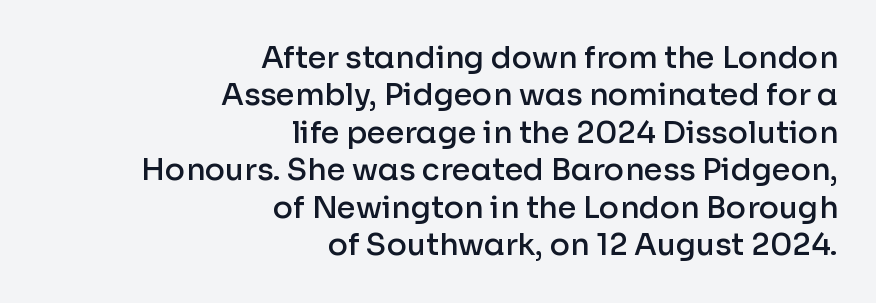
The image shows 30 px semibold sans-serif type, upright; set right-aligned, normal line spacing (1.25x), normal letter spacing, not underlined; low stroke contrast and a medium x-height.
